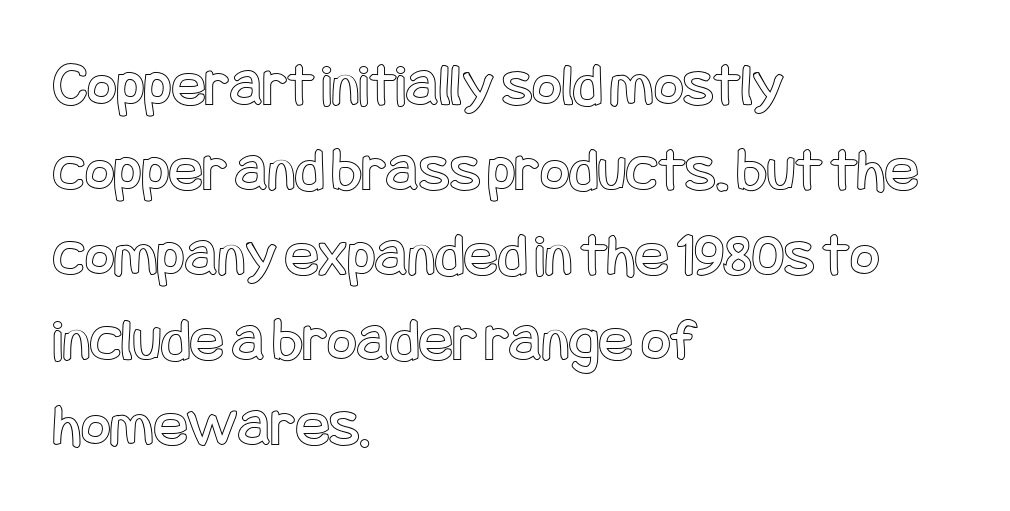
The image shows 63 px condensed type, upright; set left-aligned, normal line spacing (1.35x), normal letter spacing, not underlined; a large x-height.
